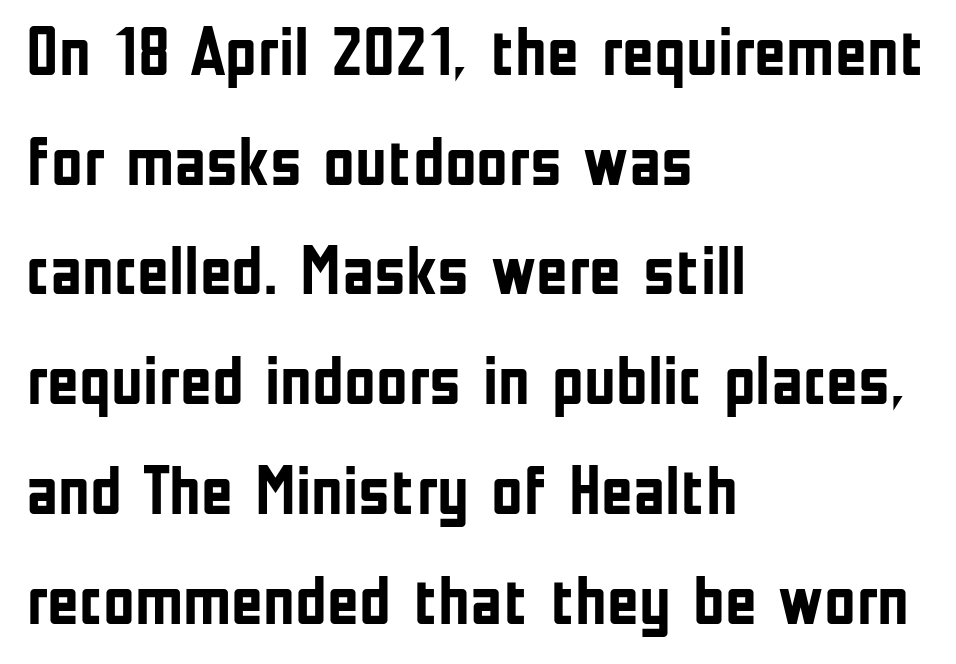
The image shows 69 px semibold, condensed sans-serif type, upright; set left-aligned, normal line spacing (1.59x), normal letter spacing, not underlined; low stroke contrast and a medium x-height.
